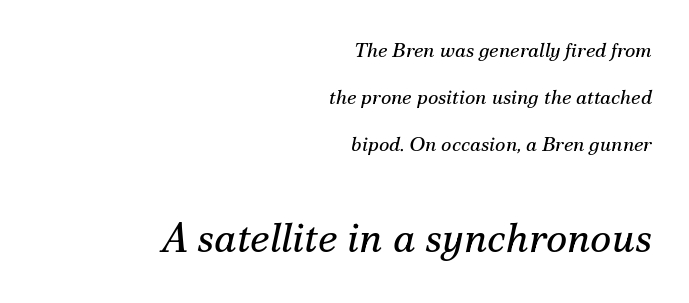
The image shows 41 px regular-weight serif type, italic (leaning right); set right-aligned, loose line spacing (2.36x), normal letter spacing, not underlined; the second (bottom) block is 2.05x larger; medium stroke contrast and a small x-height.
